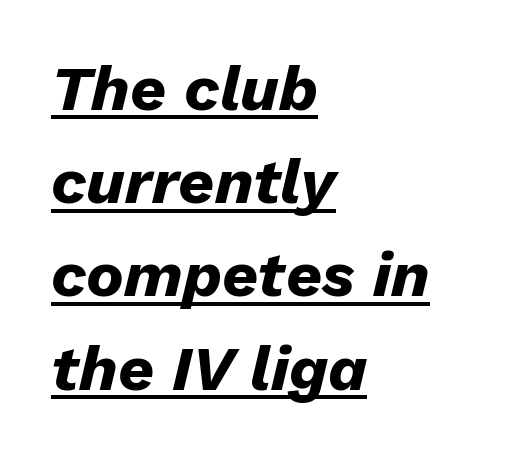
The image shows 63 px heavy type, italic (leaning right); set left-aligned, normal line spacing (1.48x), normal letter spacing, underlined; low stroke contrast and a medium x-height.
